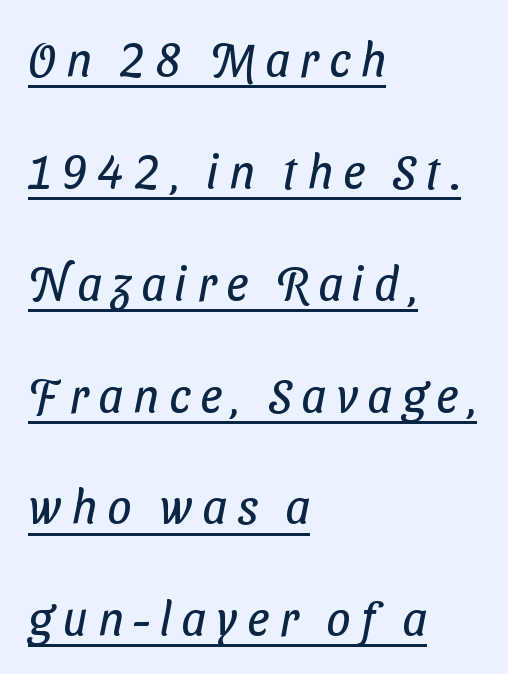
Q: Is the text bold? A: No.
Q: Is the typeface a serif or a sans-serif typeface? A: Sans-serif.
Q: Is the text underlined? A: Yes.
Q: How is the paragraph aligned? A: Left-aligned.
Q: Is the spacing between letters normal or unusually wide? A: Unusually wide.
Q: Is the spacing between lines tight, normal or loose? A: Loose.
Q: Width (condensed, normal, or wide)? A: Condensed.
Q: Stroke contrast? A: Low.
Q: x-height? A: Medium.
Q: Monospaced? A: No.
